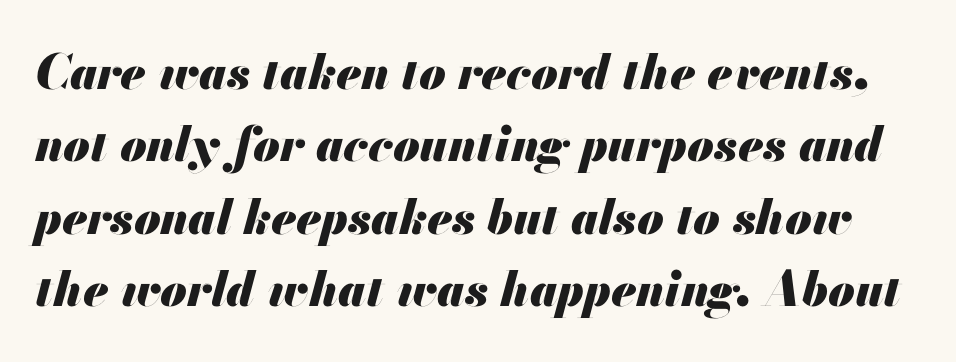
{"italic": "yes", "lean": "right", "slant_degrees": 13, "bold": "yes", "weight": "heavy", "width": "normal", "stroke_contrast": "medium", "x_height": "small", "monospaced": "no", "underline": "no", "line_spacing": "normal", "line_spacing_ratio": 1.51, "letter_spacing": "normal", "letter_spacing_em": 0.0, "glyph_px": 48}
